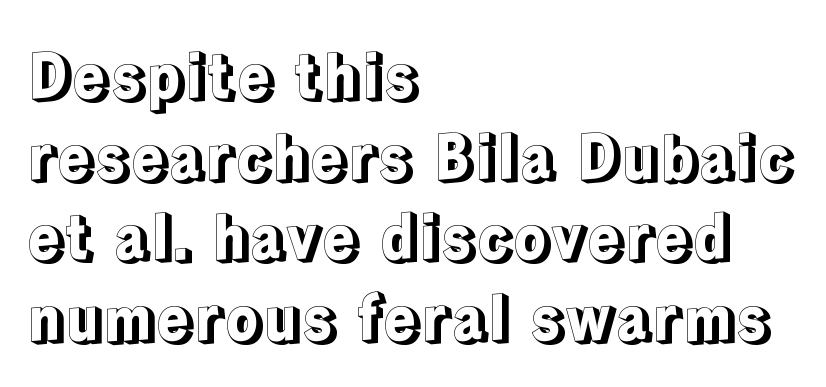
The image shows 61 px text type, upright; set left-aligned, normal line spacing (1.32x), normal letter spacing, not underlined; a medium x-height.
